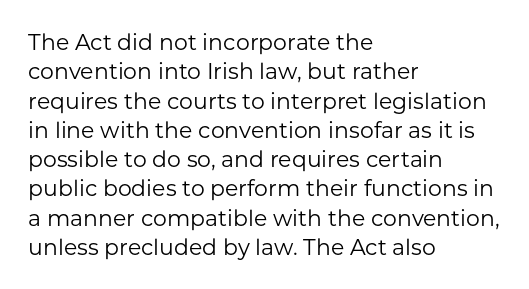
Q: Is the text bold? A: No.
Q: Is the text italic (slanted)? A: No, it is upright.
Q: Is the text underlined? A: No.
Q: How is the paragraph aligned? A: Left-aligned.
Q: Is the spacing between letters normal or unusually wide? A: Normal.
Q: Is the spacing between lines tight, normal or loose? A: Normal.
